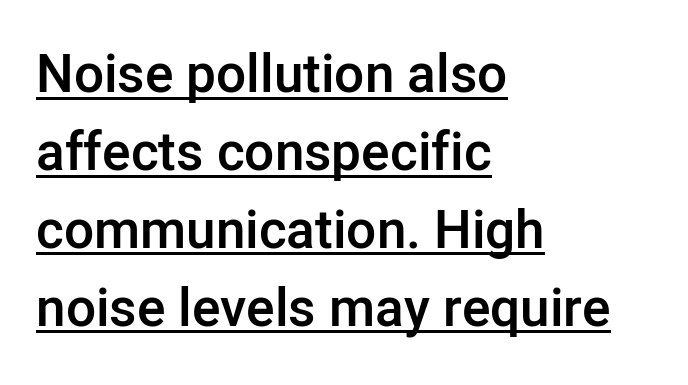
Q: Is the text bold? A: Semi-bold.
Q: Is the text italic (slanted)? A: No, it is upright.
Q: Is the typeface a serif or a sans-serif typeface? A: Sans-serif.
Q: Is the text underlined? A: Yes.
Q: How is the paragraph aligned? A: Left-aligned.
Q: Is the spacing between letters normal or unusually wide? A: Normal.
Q: Is the spacing between lines tight, normal or loose? A: Normal.
Q: Width (condensed, normal, or wide)? A: Normal.
Q: Stroke contrast? A: Low.
Q: x-height? A: Medium.
Q: Monospaced? A: No.
